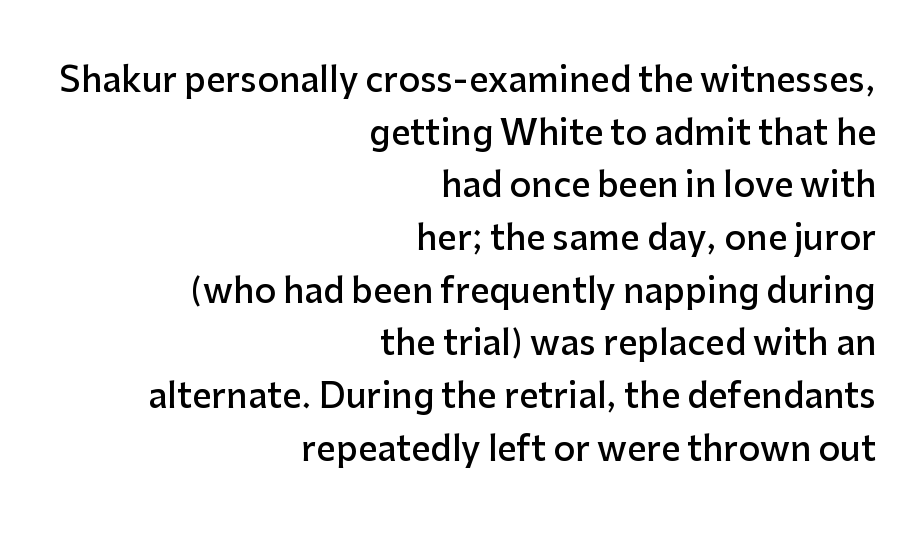
{"serif": "no", "italic": "no", "bold": "semi", "weight": "semibold", "width": "normal", "stroke_contrast": "low", "x_height": "medium", "monospaced": "no", "underline": "no", "align": "right", "line_spacing": "normal", "line_spacing_ratio": 1.55, "letter_spacing": "normal", "letter_spacing_em": 0.0, "glyph_px": 34}
